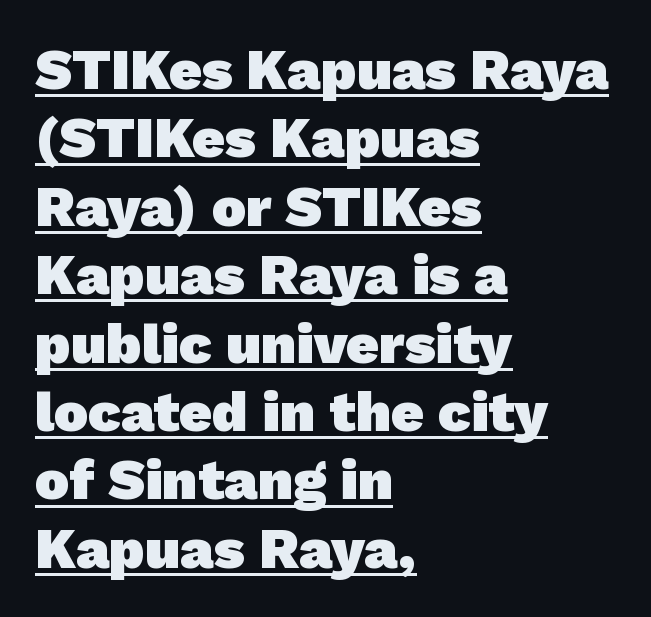
Descenders here cross a horizontal rule under the line. This sample has the flowing, uneven cadence of proportional lettering. On the weight axis this lands at bold, roughly 700. Inter-character spacing is left at the font's built-in metrics.
